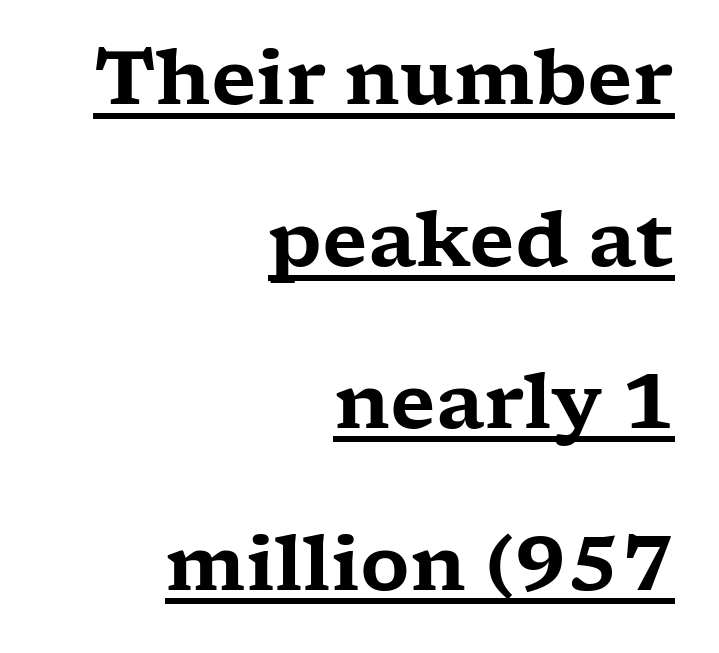
Q: Is the text italic (slanted)? A: No, it is upright.
Q: Is the typeface a serif or a sans-serif typeface? A: Serif.
Q: Is the text underlined? A: Yes.
Q: How is the paragraph aligned? A: Right-aligned.
Q: Is the spacing between letters normal or unusually wide? A: Normal.
Q: Is the spacing between lines tight, normal or loose? A: Loose.
Q: Width (condensed, normal, or wide)? A: Wide.
Q: Stroke contrast? A: Low.
Q: x-height? A: Medium.
Q: Monospaced? A: No.
